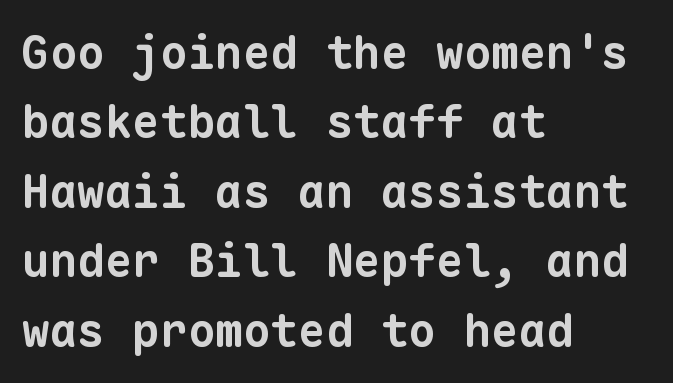
{"serif": "no", "bold": "yes", "weight": "bold", "width": "normal", "stroke_contrast": "low", "x_height": "medium", "monospaced": "yes", "underline": "no", "align": "left", "line_spacing": "normal", "line_spacing_ratio": 1.51, "letter_spacing": "normal", "letter_spacing_em": 0.0, "glyph_px": 46}
